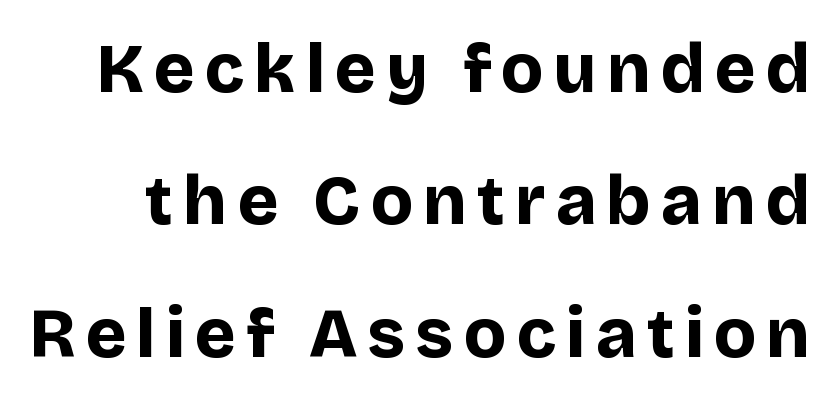
Widely set lines give the paragraph a tall, airy silhouette. This is roman type, the default non-slanted kind. Here the designer chose a conventional face with non-uniform glyph widths. In terms of weight, the rendering is a true, heavy bold. Letters rest on an invisible, unmarked baseline.
